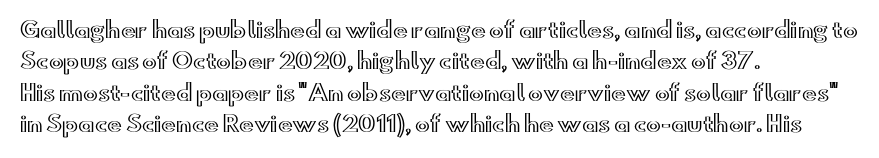
{"italic": "no", "underline": "no", "align": "left", "line_spacing": "normal", "line_spacing_ratio": 1.43, "letter_spacing": "normal", "letter_spacing_em": 0.0, "glyph_px": 22}
